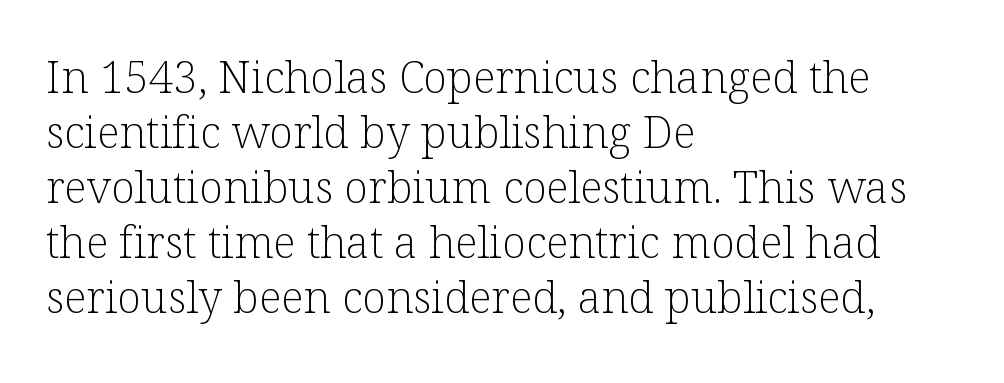
Are there feet on the stems? There are — it's a serif. Teacher's note: observe the even left margin — that is flush-left alignment. Vertical strokes here are truly vertical. The rows are spaced the way most documents space them. The words here are not underlined.
